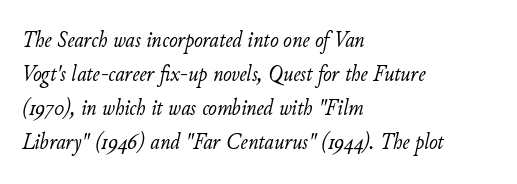
Q: Is the text bold? A: No.
Q: Is the text italic (slanted)? A: Yes, it leans right by about 11 degrees.
Q: Is the text underlined? A: No.
Q: How is the paragraph aligned? A: Left-aligned.
Q: Is the spacing between letters normal or unusually wide? A: Normal.
Q: Is the spacing between lines tight, normal or loose? A: Normal.
